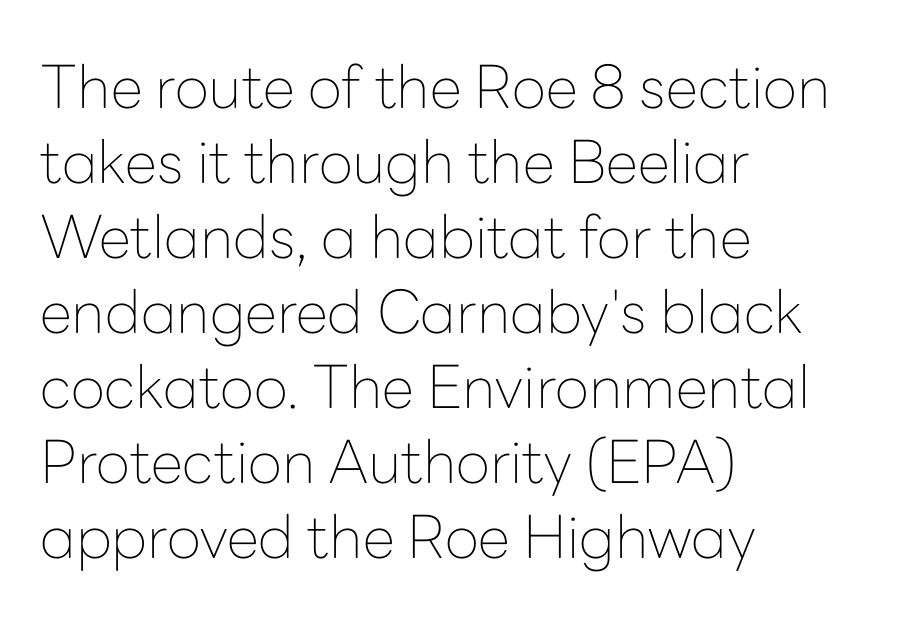
Q: Is the text bold? A: No.
Q: Is the text italic (slanted)? A: No, it is upright.
Q: Is the typeface a serif or a sans-serif typeface? A: Sans-serif.
Q: Is the text underlined? A: No.
Q: How is the paragraph aligned? A: Left-aligned.
Q: Is the spacing between letters normal or unusually wide? A: Normal.
Q: Is the spacing between lines tight, normal or loose? A: Normal.
Q: Width (condensed, normal, or wide)? A: Normal.
Q: Stroke contrast? A: Low.
Q: x-height? A: Medium.
Q: Monospaced? A: No.
